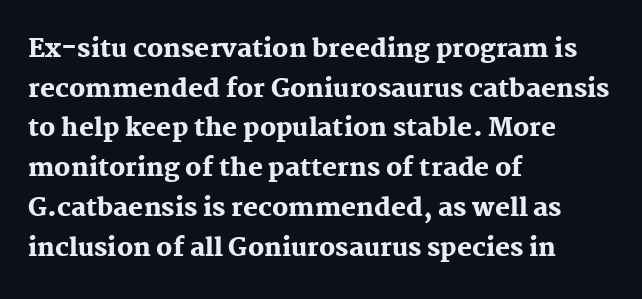
The words here are not underlined. Glyph-to-glyph distance matches everyday printed text. The rows are spaced the way most documents space them. The lettering holds an erect, upright posture throughout. Heavy-handed strokes throughout: this text is bold. Which margin do the lines hug? The left one — the right edge is uneven.
